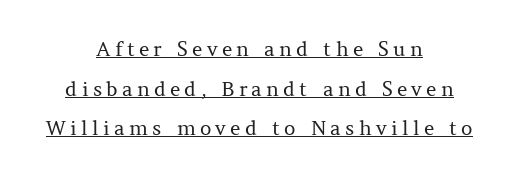
The image shows 20 px text type, upright; set centered, loose line spacing (1.98x), unusually wide letter spacing (+0.21 em), underlined.
